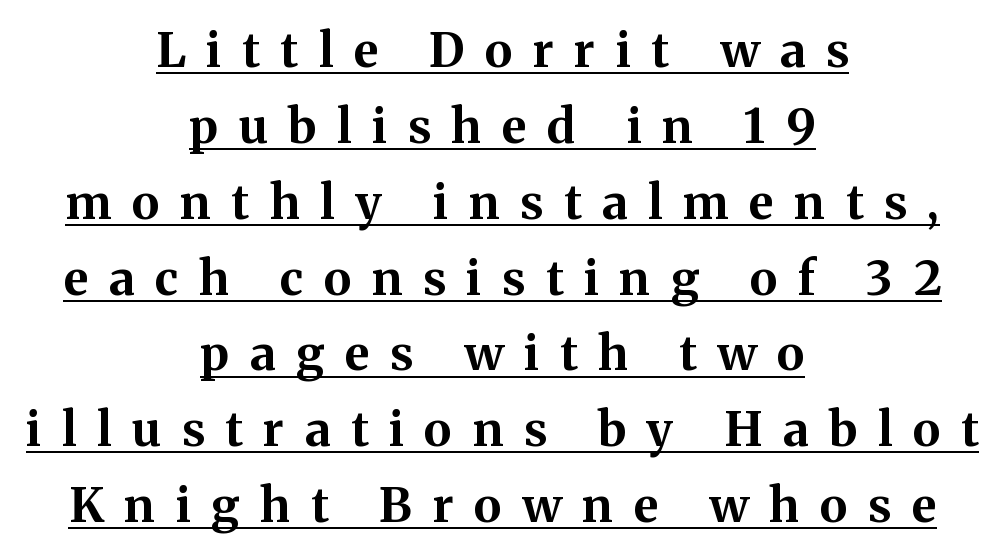
Q: Is the text bold? A: Yes.
Q: Is the text italic (slanted)? A: No, it is upright.
Q: Is the typeface a serif or a sans-serif typeface? A: Serif.
Q: Is the text underlined? A: Yes.
Q: How is the paragraph aligned? A: Centered.
Q: Is the spacing between letters normal or unusually wide? A: Unusually wide.
Q: Is the spacing between lines tight, normal or loose? A: Normal.
Q: Width (condensed, normal, or wide)? A: Normal.
Q: Stroke contrast? A: Medium.
Q: x-height? A: Medium.
Q: Monospaced? A: No.
